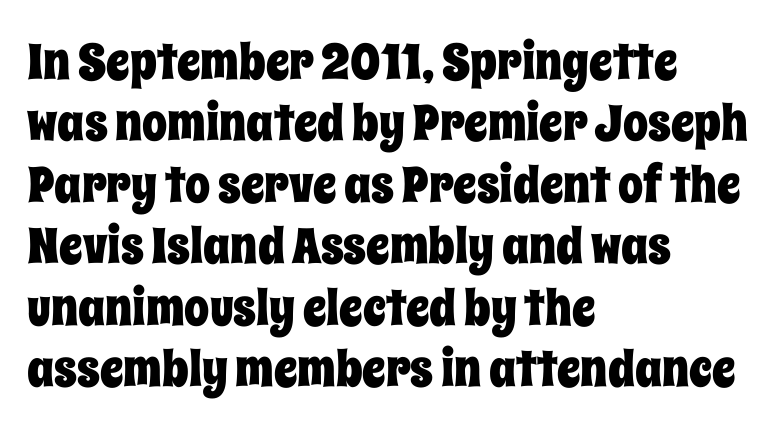
The image shows 50 px condensed type, upright; set left-aligned, line spacing 1.23x, normal letter spacing, not underlined; low stroke contrast and a large x-height.
